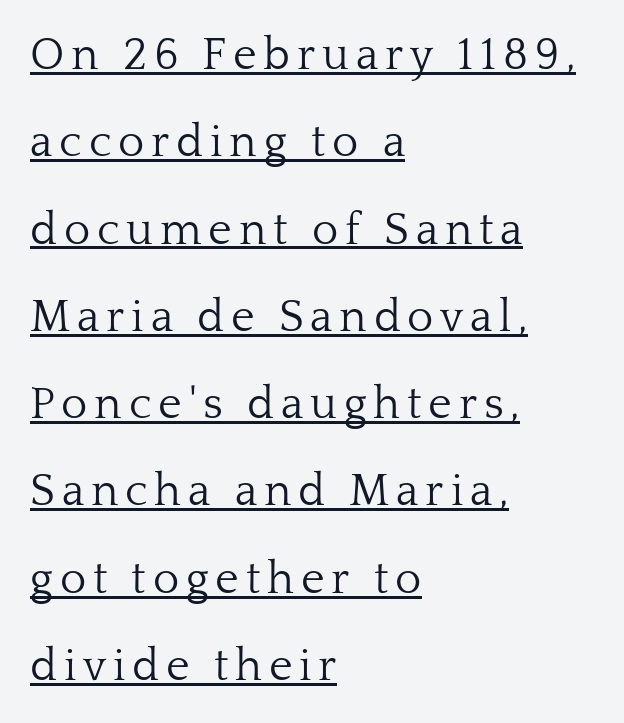
Q: Is the text bold? A: No.
Q: Is the text italic (slanted)? A: No, it is upright.
Q: Is the typeface a serif or a sans-serif typeface? A: Serif.
Q: Is the text underlined? A: Yes.
Q: How is the paragraph aligned? A: Left-aligned.
Q: Is the spacing between lines tight, normal or loose? A: Loose.
Q: Width (condensed, normal, or wide)? A: Normal.
Q: Stroke contrast? A: Low.
Q: x-height? A: Medium.
Q: Monospaced? A: No.
